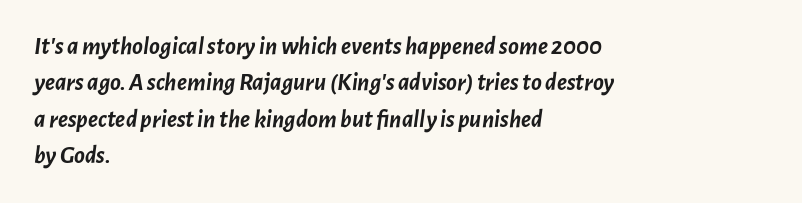
{"italic": "yes", "lean": "right", "slant_degrees": 7, "bold": "yes", "underline": "no", "align": "left", "line_spacing": "normal", "line_spacing_ratio": 1.46, "letter_spacing": "normal", "letter_spacing_em": 0.0, "glyph_px": 25}
